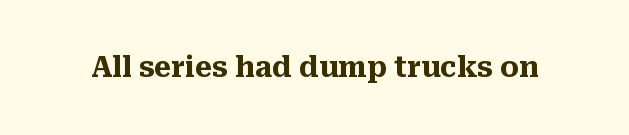
The image shows 28 px heavy serif type, upright; set normal letter spacing, not underlined; medium stroke contrast and a medium x-height.
